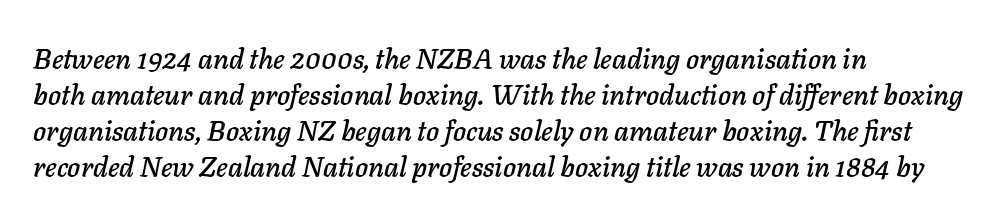
Q: Is the text italic (slanted)? A: Yes, it leans right by about 11 degrees.
Q: Is the text underlined? A: No.
Q: How is the paragraph aligned? A: Left-aligned.
Q: Is the spacing between letters normal or unusually wide? A: Normal.
Q: Is the spacing between lines tight, normal or loose? A: Normal.
Q: Width (condensed, normal, or wide)? A: Normal.
Q: Stroke contrast? A: Low.
Q: x-height? A: Medium.
Q: Monospaced? A: No.
